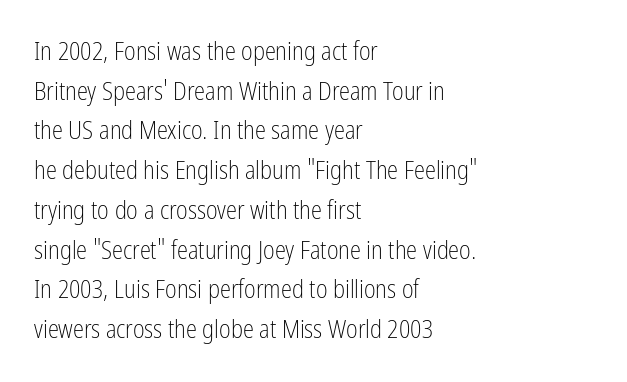
Q: Is the text bold? A: No.
Q: Is the text italic (slanted)? A: No, it is upright.
Q: Is the text underlined? A: No.
Q: How is the paragraph aligned? A: Left-aligned.
Q: Is the spacing between letters normal or unusually wide? A: Normal.
Q: Is the spacing between lines tight, normal or loose? A: Normal.
